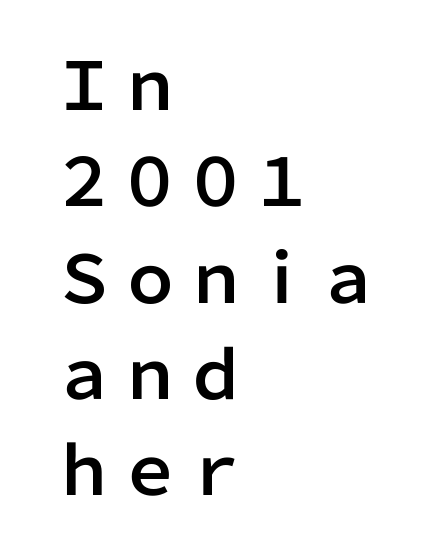
{"serif": "no", "italic": "no", "width": "normal", "stroke_contrast": "low", "x_height": "medium", "monospaced": "no", "underline": "no", "align": "left", "line_spacing": "normal", "line_spacing_ratio": 1.46, "letter_spacing": "normal", "letter_spacing_em": 0.0, "glyph_px": 66}
